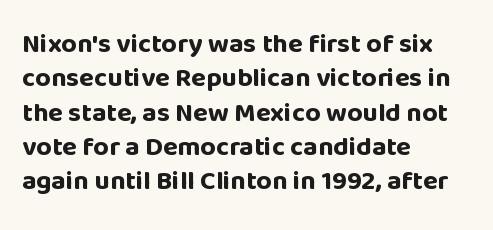
The image shows 27 px bold type, upright; set left-aligned, normal line spacing (1.27x), normal letter spacing, not underlined.
